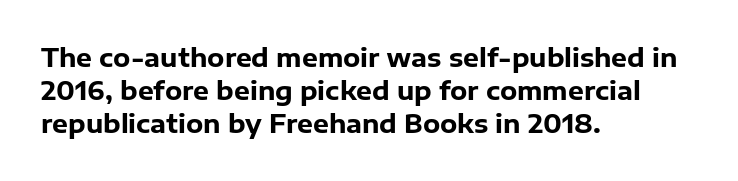
{"italic": "no", "bold": "yes", "underline": "no", "align": "left", "line_spacing": "normal", "line_spacing_ratio": 1.33, "letter_spacing": "normal", "letter_spacing_em": 0.0, "glyph_px": 25}
